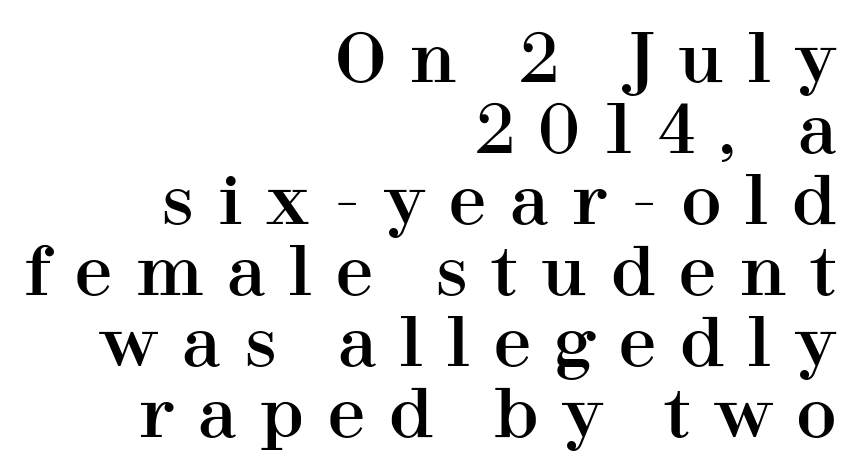
The image shows 67 px serif type, upright; set right-aligned, tight line spacing (1.06x), unusually wide letter spacing (+0.36 em), not underlined; high stroke contrast and a medium x-height.
